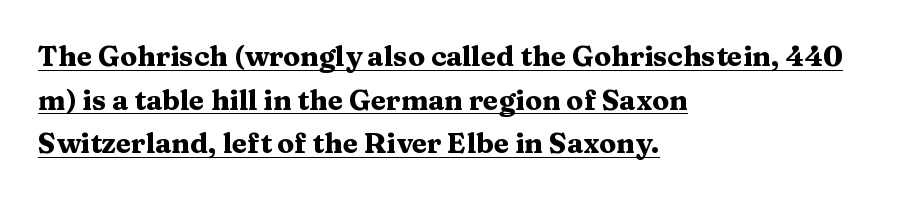
{"serif": "yes", "italic": "no", "bold": "yes", "weight": "heavy", "width": "wide", "stroke_contrast": "medium", "x_height": "medium", "monospaced": "no", "underline": "yes", "align": "left", "line_spacing": "normal", "line_spacing_ratio": 1.56, "letter_spacing": "normal", "letter_spacing_em": 0.0, "glyph_px": 28}
